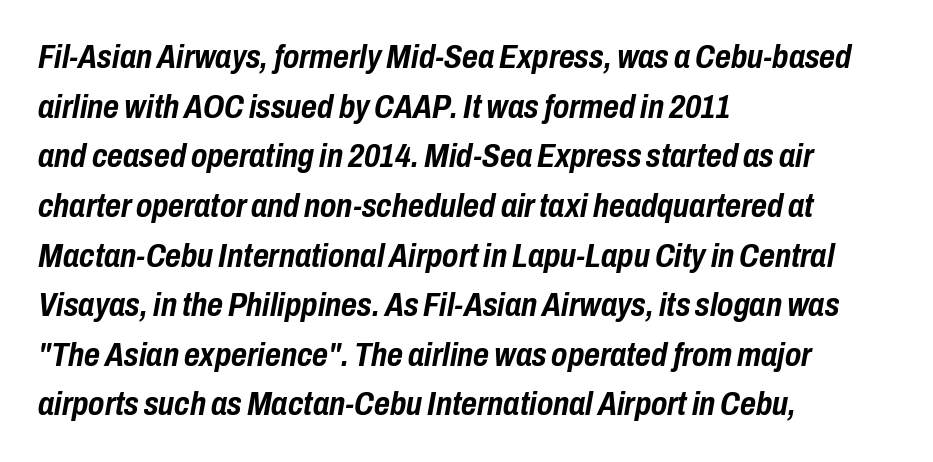
Q: Is the text bold? A: Yes.
Q: Is the text italic (slanted)? A: Yes, it leans right by about 10 degrees.
Q: Is the text underlined? A: No.
Q: How is the paragraph aligned? A: Left-aligned.
Q: Is the spacing between letters normal or unusually wide? A: Normal.
Q: Is the spacing between lines tight, normal or loose? A: Normal.
Q: Width (condensed, normal, or wide)? A: Condensed.
Q: Stroke contrast? A: Low.
Q: x-height? A: Medium.
Q: Monospaced? A: No.
